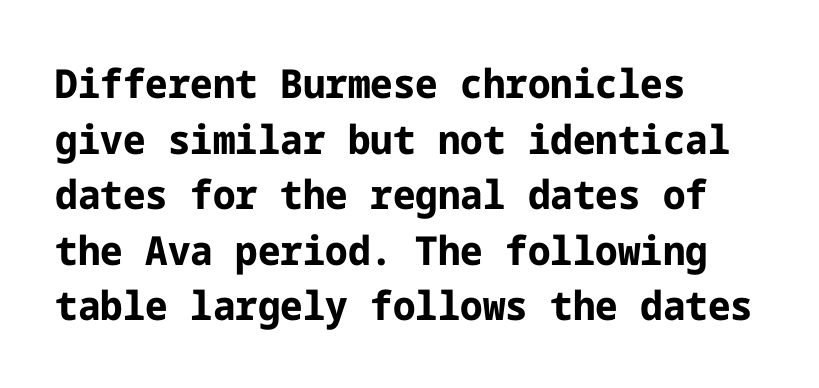
{"serif": "no", "italic": "no", "bold": "yes", "weight": "bold", "width": "normal", "stroke_contrast": "low", "x_height": "medium", "underline": "no", "align": "left", "line_spacing": "normal", "line_spacing_ratio": 1.39, "letter_spacing": "normal", "letter_spacing_em": 0.0, "glyph_px": 40}
